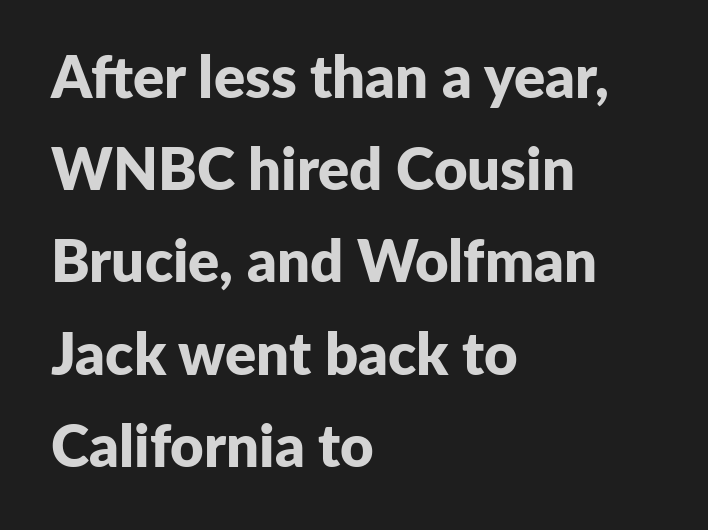
Is this a fixed-width face? No — the glyphs have proportional, varying widths. Short note: letters normally spaced. The passage shown is typeset with a sans-serif family. Designer's note — italics off, roman on. Reading down the block, your eye returns to a fixed left position each line. Type without underlining.
